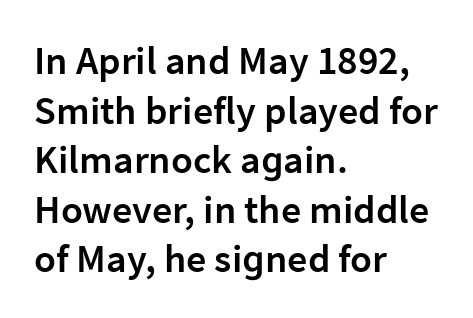
The image shows 40 px semibold sans-serif type, upright; set left-aligned, line spacing 1.24x, normal letter spacing, not underlined; low stroke contrast and a medium x-height.
